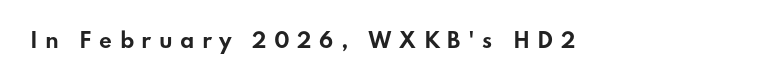
The image shows 20 px bold type, upright; set unusually wide letter spacing (+0.37 em), not underlined.
